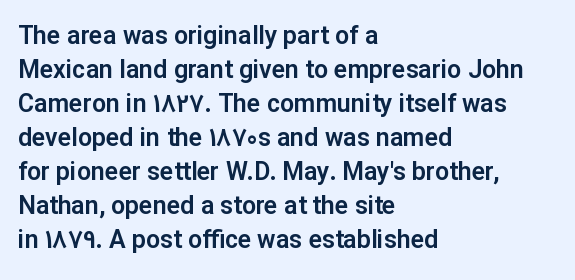
The image shows 25 px text type, upright; set left-aligned, normal line spacing (1.36x), normal letter spacing, not underlined.
